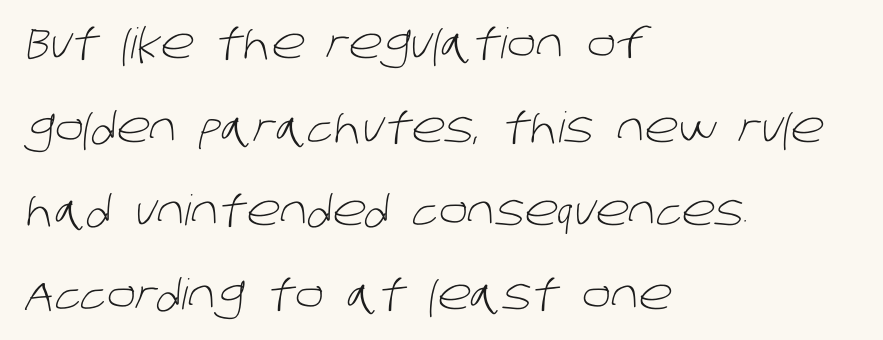
Q: Is the text bold? A: No.
Q: Is the typeface a serif or a sans-serif typeface? A: Sans-serif.
Q: Is the text underlined? A: No.
Q: How is the paragraph aligned? A: Left-aligned.
Q: Is the spacing between letters normal or unusually wide? A: Normal.
Q: Is the spacing between lines tight, normal or loose? A: Loose.
Q: Width (condensed, normal, or wide)? A: Normal.
Q: Stroke contrast? A: Low.
Q: x-height? A: Large.
Q: Monospaced? A: No.
